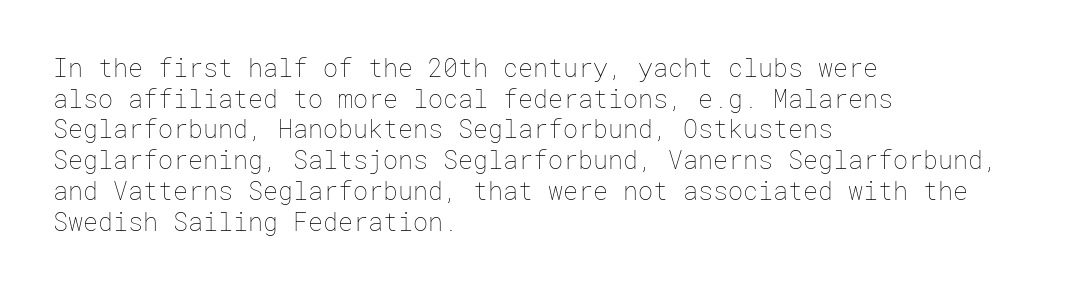
{"italic": "no", "bold": "no", "underline": "no", "align": "left", "line_spacing_ratio": 1.23, "letter_spacing": "normal", "letter_spacing_em": 0.0, "glyph_px": 25}
